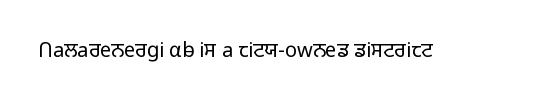
Q: Is the text bold? A: No.
Q: Is the text italic (slanted)? A: No, it is upright.
Q: Is the text underlined? A: No.
Q: Is the spacing between letters normal or unusually wide? A: Normal.
